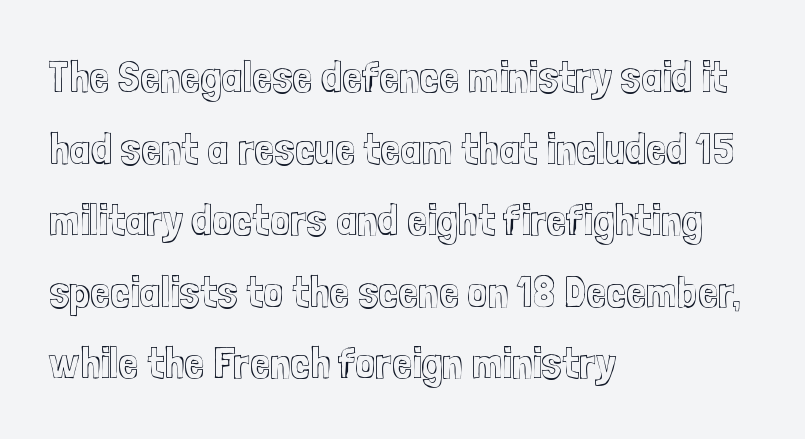
The image shows 45 px condensed type, upright; set left-aligned, normal line spacing (1.59x), normal letter spacing, not underlined; a medium x-height.
